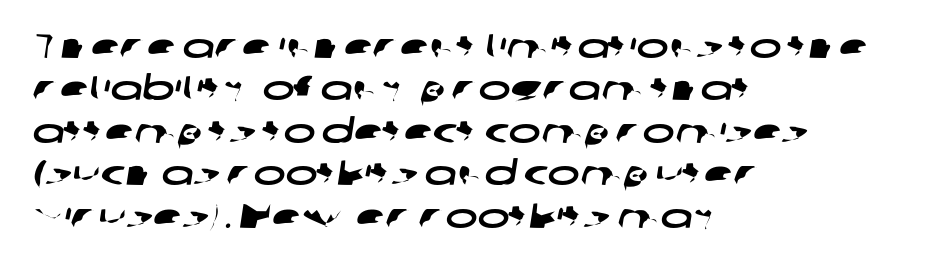
The passage shown is typed in a proportional face where columns would drift. Regarding leading, the lines here are spaced in the standard way. Words float on clear page, feet unadorned. The type is set solid horizontally, with unmodified tracking. Compared with a centered layout, this one pins lines to the left instead. The font family rendered here belongs to the sans-serif group.
